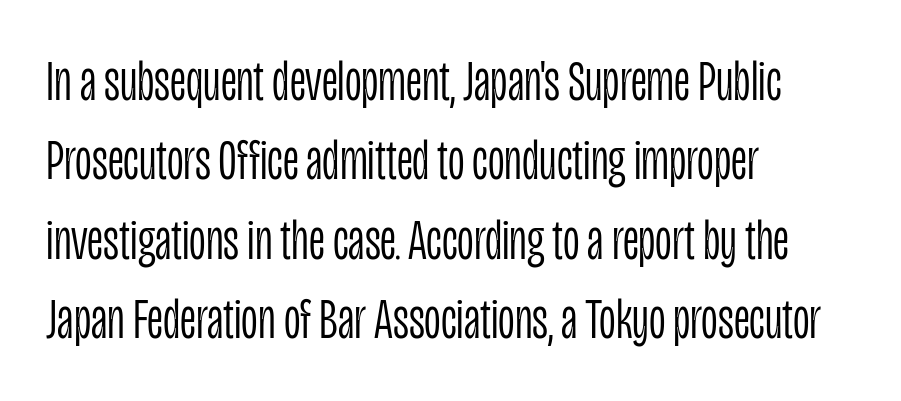
The image shows 58 px light, condensed sans-serif type, upright; set left-aligned, normal line spacing (1.37x), normal letter spacing, not underlined; low stroke contrast and a large x-height.
